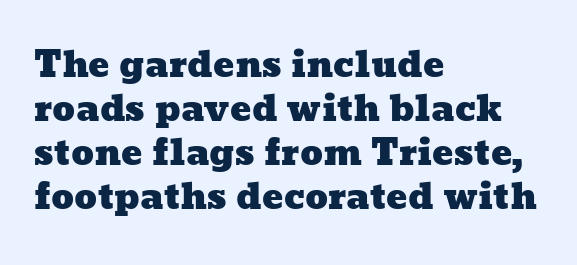
The image shows 35 px wide type; set left-aligned, normal line spacing (1.26x), normal letter spacing, not underlined; low stroke contrast and a medium x-height.
